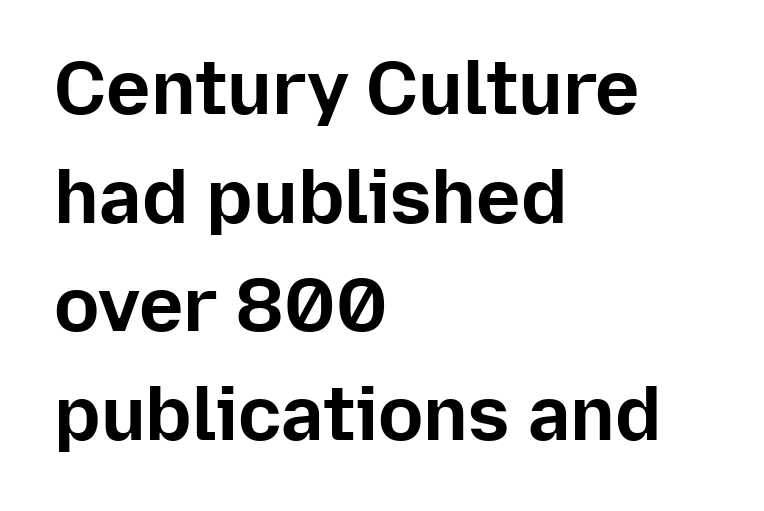
The image shows 75 px bold sans-serif type, upright; set left-aligned, normal line spacing (1.45x), normal letter spacing, not underlined; low stroke contrast and a medium x-height.
